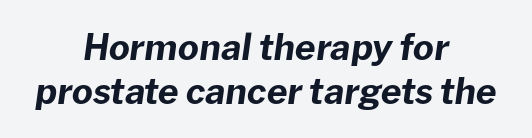
If you drew a line through each stem, it would be angled. Heft: maximum for text — a bold. In CSS terms this would be text-align: center. Only glyphs here, with clear space below each row. Think of a printed novel: that variable character pitch is what you see here. Tracking value appears to be zero — textbook default spacing.
